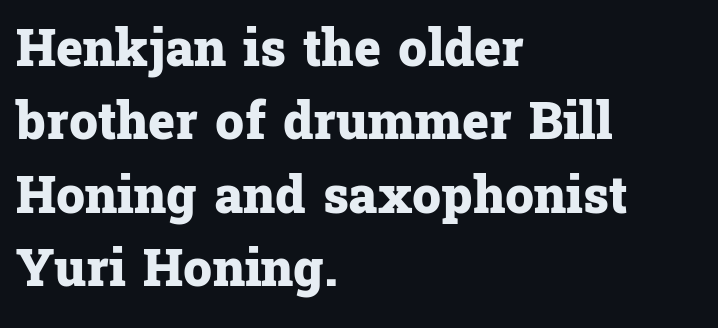
The image shows 51 px heavy serif type, upright; set left-aligned, normal line spacing (1.44x), normal letter spacing, not underlined; low stroke contrast and a medium x-height.
